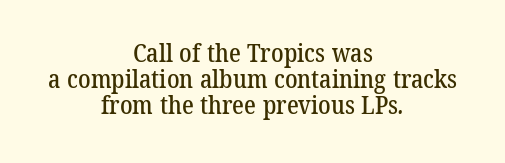
The image shows 25 px text type; set centered, tight line spacing (1.05x), normal letter spacing, not underlined.
